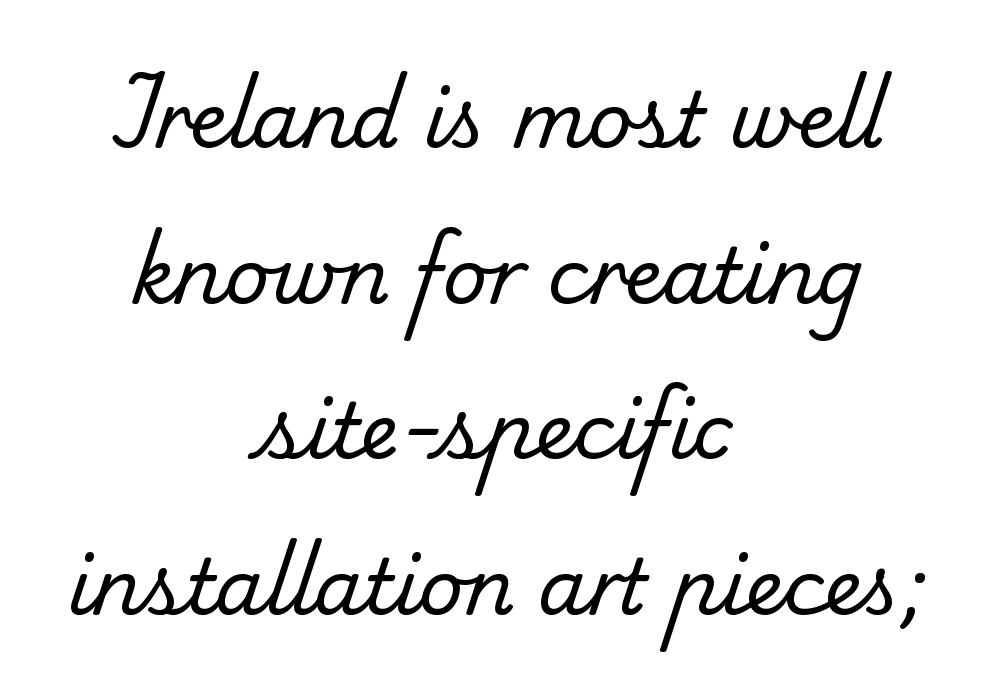
{"serif": "yes", "bold": "no", "weight": "regular", "width": "normal", "stroke_contrast": "low", "x_height": "small", "monospaced": "no", "underline": "no", "align": "center", "line_spacing": "loose", "line_spacing_ratio": 2.02, "letter_spacing": "normal", "letter_spacing_em": 0.0, "glyph_px": 77}
